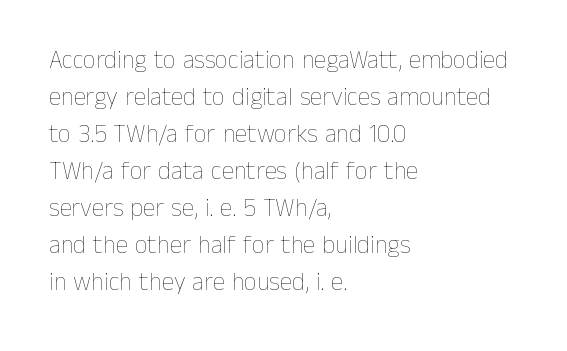
{"italic": "no", "bold": "no", "underline": "no", "align": "left", "line_spacing": "normal", "line_spacing_ratio": 1.48, "letter_spacing": "normal", "letter_spacing_em": 0.0, "glyph_px": 25}
